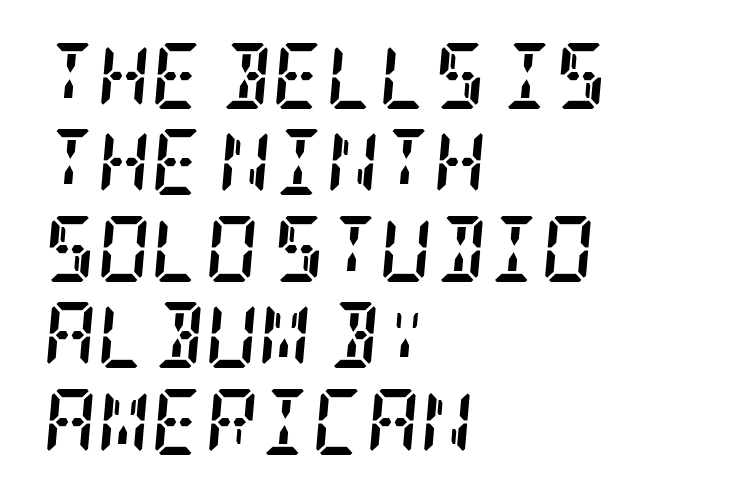
Q: Is the text bold? A: Yes.
Q: Is the text italic (slanted)? A: Yes, it leans right by about 5 degrees.
Q: Is the typeface a serif or a sans-serif typeface? A: Serif.
Q: Is the text underlined? A: No.
Q: How is the paragraph aligned? A: Left-aligned.
Q: Is the spacing between letters normal or unusually wide? A: Normal.
Q: Is the spacing between lines tight, normal or loose? A: Normal.
Q: Width (condensed, normal, or wide)? A: Condensed.
Q: Stroke contrast? A: Low.
Q: x-height? A: Large.
